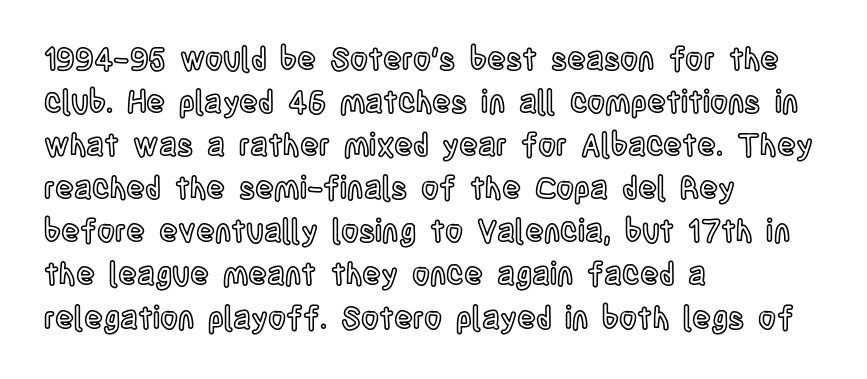
The space beneath each line is pristine and unruled. These lines stack with their left ends in a neat column. The line texture is even and compact thanks to regular tracking. Baseline-to-baseline distance is the conventional proportion of letter height. Looks like regular typesetting: each glyph gets only the width it needs.
